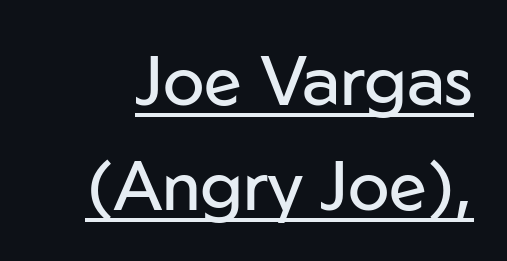
Q: Is the text bold? A: No.
Q: Is the text italic (slanted)? A: No, it is upright.
Q: Is the typeface a serif or a sans-serif typeface? A: Sans-serif.
Q: Is the text underlined? A: Yes.
Q: Is the spacing between letters normal or unusually wide? A: Normal.
Q: Is the spacing between lines tight, normal or loose? A: Normal.
Q: Width (condensed, normal, or wide)? A: Normal.
Q: Stroke contrast? A: Low.
Q: x-height? A: Medium.
Q: Monospaced? A: No.
